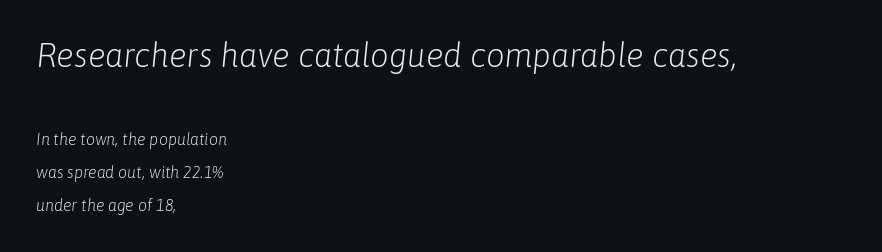
{"italic": "yes", "lean": "right", "slant_degrees": 6, "bold": "no", "weight": "light", "width": "normal", "stroke_contrast": "low", "x_height": "medium", "monospaced": "no", "underline": "no", "align": "left", "line_spacing": "loose", "line_spacing_ratio": 2.06, "letter_spacing": "normal", "letter_spacing_em": 0.0, "larger_block": "first", "size_ratio": 2.06, "glyph_px": 33}
